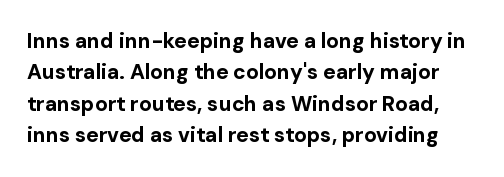
Q: Is the text bold? A: Yes.
Q: Is the text italic (slanted)? A: No, it is upright.
Q: Is the text underlined? A: No.
Q: Is the spacing between letters normal or unusually wide? A: Normal.
Q: Is the spacing between lines tight, normal or loose? A: Normal.
